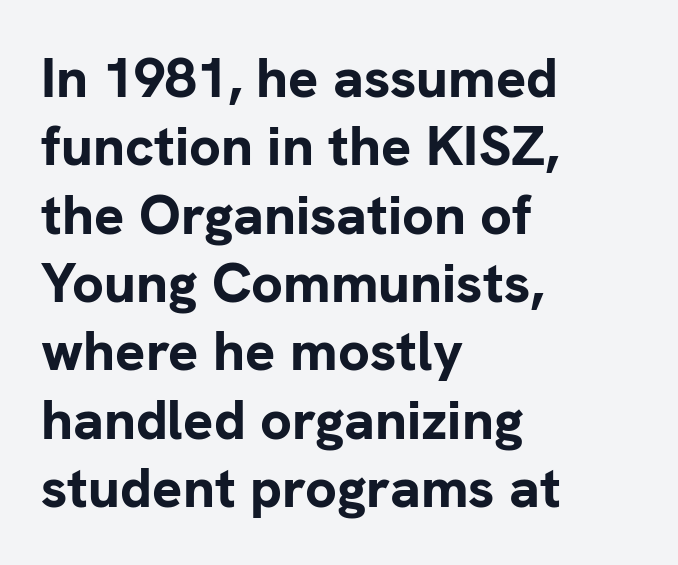
Q: Is the text bold? A: Yes.
Q: Is the text italic (slanted)? A: No, it is upright.
Q: Is the typeface a serif or a sans-serif typeface? A: Sans-serif.
Q: Is the text underlined? A: No.
Q: How is the paragraph aligned? A: Left-aligned.
Q: Is the spacing between letters normal or unusually wide? A: Normal.
Q: Width (condensed, normal, or wide)? A: Normal.
Q: Stroke contrast? A: Low.
Q: x-height? A: Medium.
Q: Monospaced? A: No.
